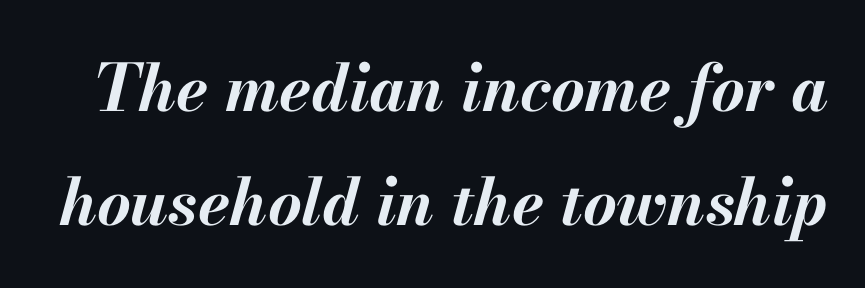
Q: Is the text bold? A: Yes.
Q: Is the text italic (slanted)? A: Yes, it leans right by about 13 degrees.
Q: Is the text underlined? A: No.
Q: Is the spacing between letters normal or unusually wide? A: Normal.
Q: Width (condensed, normal, or wide)? A: Normal.
Q: Stroke contrast? A: Medium.
Q: x-height? A: Small.
Q: Monospaced? A: No.
